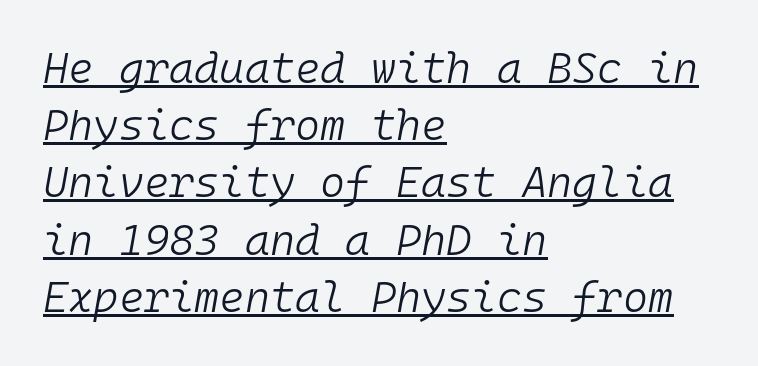
{"italic": "yes", "lean": "right", "slant_degrees": 10, "bold": "no", "weight": "light", "width": "normal", "stroke_contrast": "low", "x_height": "medium", "monospaced": "yes", "underline": "yes", "align": "left", "line_spacing": "normal", "line_spacing_ratio": 1.33, "letter_spacing": "normal", "letter_spacing_em": 0.0, "glyph_px": 43}
